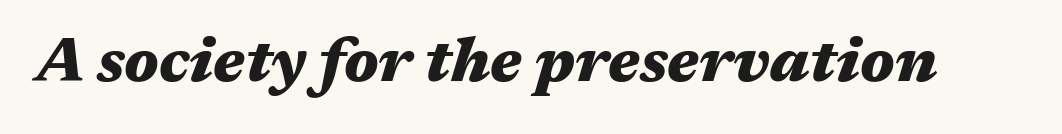
The image shows 61 px heavy, wide type, italic (leaning right); set normal letter spacing, not underlined; medium stroke contrast and a medium x-height.
